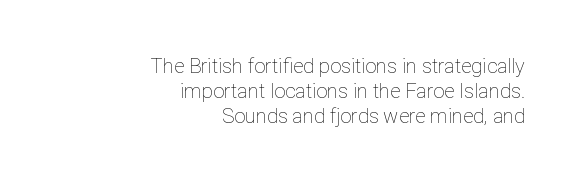
Q: Is the text bold? A: No.
Q: Is the text italic (slanted)? A: No, it is upright.
Q: Is the text underlined? A: No.
Q: How is the paragraph aligned? A: Right-aligned.
Q: Is the spacing between letters normal or unusually wide? A: Normal.
Q: Is the spacing between lines tight, normal or loose? A: Normal.
